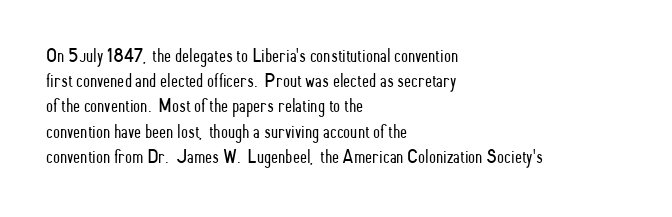
The image shows 20 px text type, upright; set left-aligned, normal line spacing (1.26x), normal letter spacing, not underlined.
